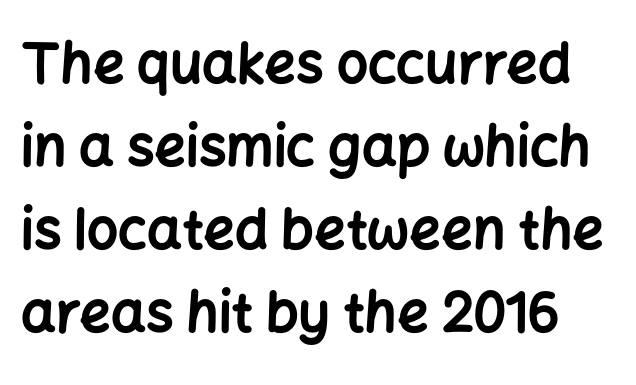
Q: Is the text bold? A: Yes.
Q: Is the text italic (slanted)? A: No, it is upright.
Q: Is the typeface a serif or a sans-serif typeface? A: Sans-serif.
Q: Is the text underlined? A: No.
Q: Is the spacing between letters normal or unusually wide? A: Normal.
Q: Is the spacing between lines tight, normal or loose? A: Normal.
Q: Width (condensed, normal, or wide)? A: Normal.
Q: Stroke contrast? A: Low.
Q: x-height? A: Medium.
Q: Monospaced? A: No.
